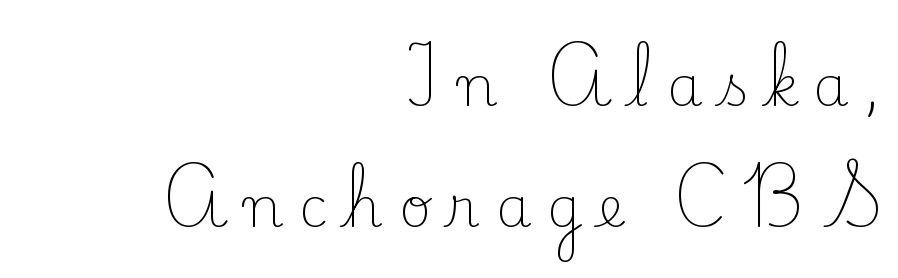
Q: Is the text bold? A: No.
Q: Is the text italic (slanted)? A: No, it is upright.
Q: Is the typeface a serif or a sans-serif typeface? A: Serif.
Q: Is the text underlined? A: No.
Q: How is the paragraph aligned? A: Right-aligned.
Q: Is the spacing between letters normal or unusually wide? A: Unusually wide.
Q: Is the spacing between lines tight, normal or loose? A: Loose.
Q: Width (condensed, normal, or wide)? A: Normal.
Q: Stroke contrast? A: Low.
Q: x-height? A: Small.
Q: Monospaced? A: No.
